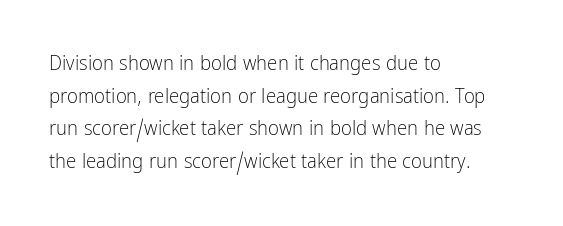
Q: Is the text bold? A: No.
Q: Is the text italic (slanted)? A: No, it is upright.
Q: Is the text underlined? A: No.
Q: How is the paragraph aligned? A: Left-aligned.
Q: Is the spacing between letters normal or unusually wide? A: Normal.
Q: Is the spacing between lines tight, normal or loose? A: Normal.
